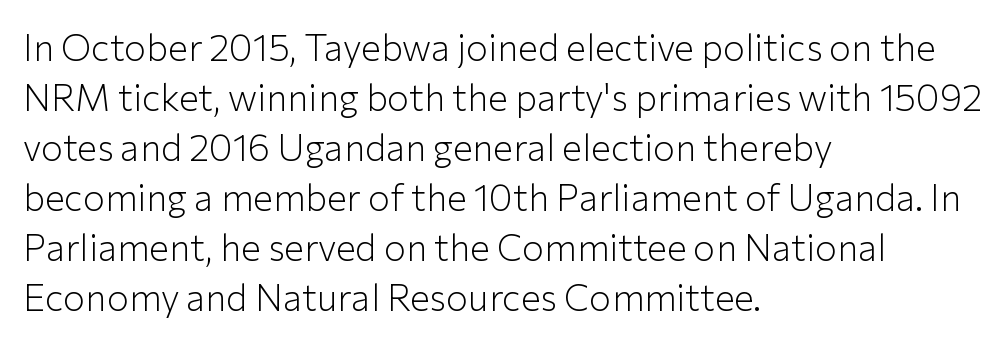
The image shows 37 px light sans-serif type, upright; set left-aligned, normal line spacing (1.35x), normal letter spacing, not underlined; low stroke contrast and a medium x-height.
